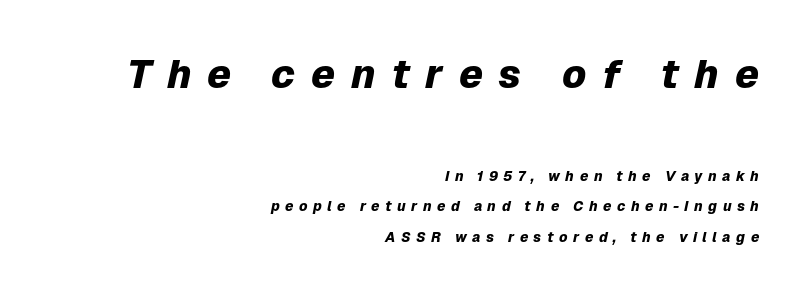
Q: Is the text bold? A: Yes.
Q: Is the text italic (slanted)? A: Yes, it leans right by about 12 degrees.
Q: Is the text underlined? A: No.
Q: How is the paragraph aligned? A: Right-aligned.
Q: Is the spacing between letters normal or unusually wide? A: Unusually wide.
Q: Is the spacing between lines tight, normal or loose? A: Loose.
Q: Which block of text is set in a larger size, the first (top) or the second (bottom)? A: The first (top) one.
Q: Width (condensed, normal, or wide)? A: Normal.
Q: Stroke contrast? A: Low.
Q: x-height? A: Medium.
Q: Monospaced? A: No.
